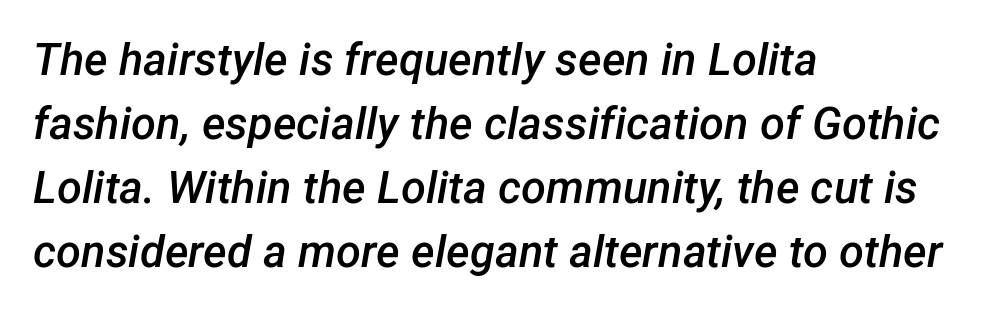
Q: Is the text bold? A: Semi-bold.
Q: Is the text italic (slanted)? A: Yes, it leans right by about 12 degrees.
Q: Is the text underlined? A: No.
Q: How is the paragraph aligned? A: Left-aligned.
Q: Is the spacing between letters normal or unusually wide? A: Normal.
Q: Is the spacing between lines tight, normal or loose? A: Normal.
Q: Width (condensed, normal, or wide)? A: Normal.
Q: Stroke contrast? A: Low.
Q: x-height? A: Medium.
Q: Monospaced? A: No.
